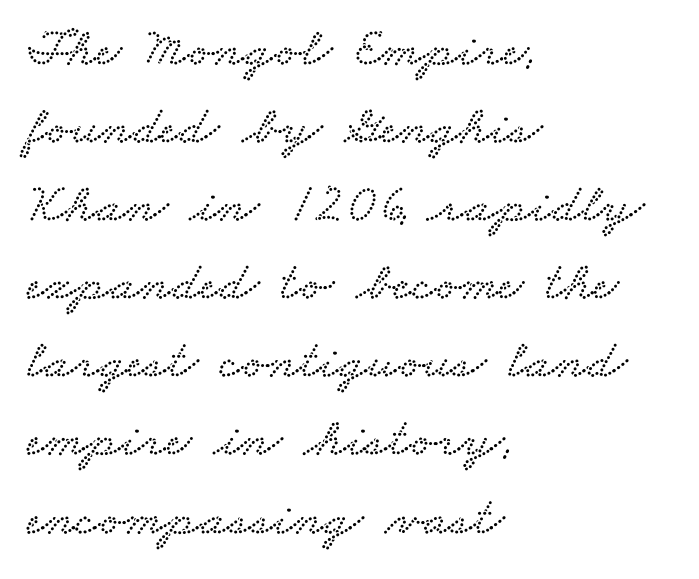
Q: Is the typeface a serif or a sans-serif typeface? A: Serif.
Q: Is the text underlined? A: No.
Q: How is the paragraph aligned? A: Left-aligned.
Q: Is the spacing between letters normal or unusually wide? A: Normal.
Q: Is the spacing between lines tight, normal or loose? A: Normal.
Q: Width (condensed, normal, or wide)? A: Wide.
Q: Stroke contrast? A: Low.
Q: x-height? A: Small.
Q: Monospaced? A: No.
